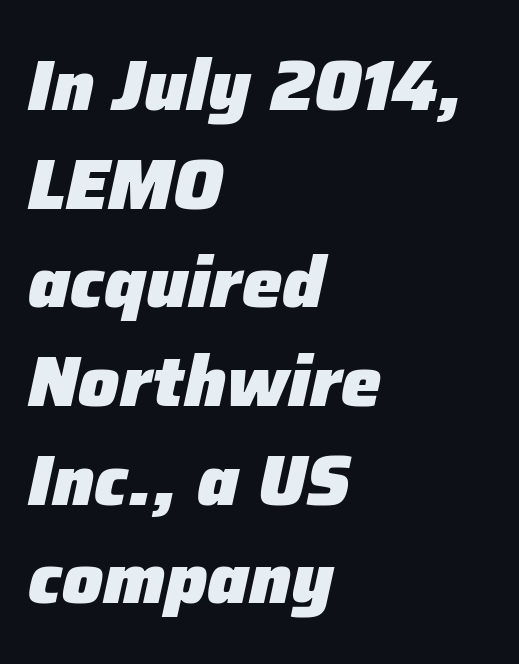
Q: Is the text bold? A: Yes.
Q: Is the text italic (slanted)? A: Yes, it leans right by about 12 degrees.
Q: Is the text underlined? A: No.
Q: How is the paragraph aligned? A: Left-aligned.
Q: Is the spacing between letters normal or unusually wide? A: Normal.
Q: Is the spacing between lines tight, normal or loose? A: Normal.
Q: Width (condensed, normal, or wide)? A: Normal.
Q: Stroke contrast? A: Low.
Q: x-height? A: Medium.
Q: Monospaced? A: No.
